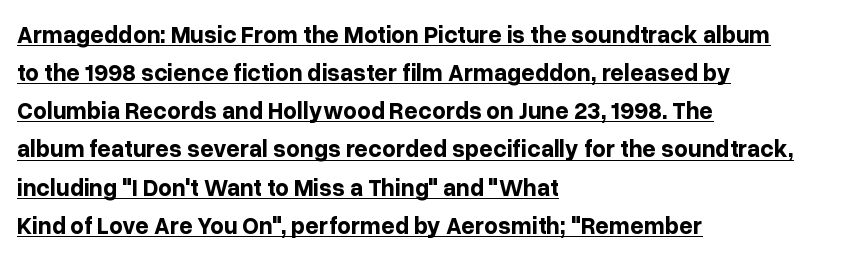
The image shows 24 px bold type, upright; set left-aligned, normal line spacing (1.59x), normal letter spacing, underlined.
